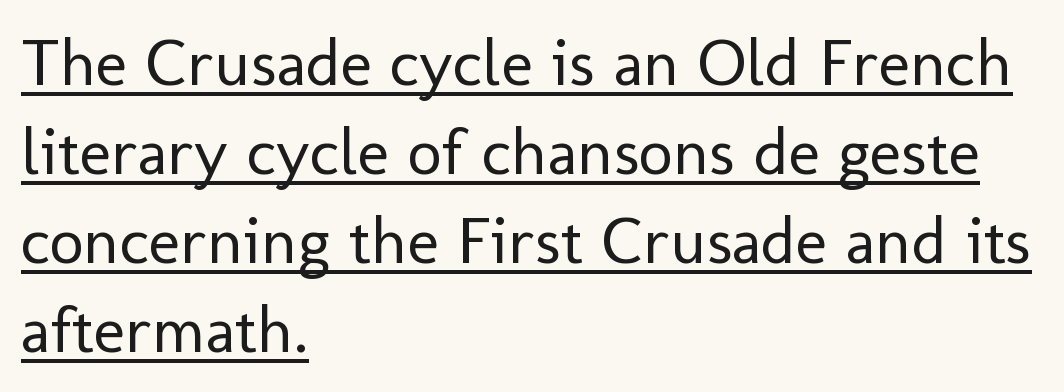
The image shows 67 px regular-weight sans-serif type, upright; set left-aligned, normal line spacing (1.33x), normal letter spacing, underlined; low stroke contrast and a medium x-height.
